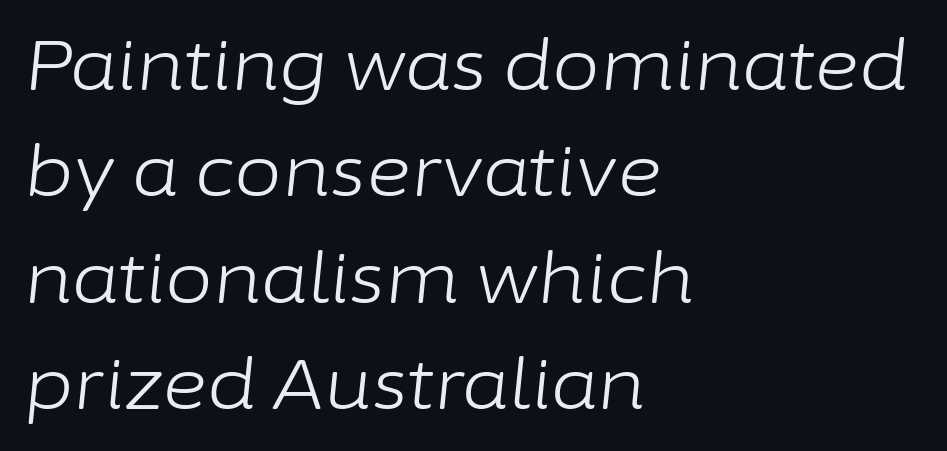
Spacing between characters is what you'd get straight out of the box. Honestly, the row spacing looks completely unremarkable. Is the stroke heavy? The answer is a plain regular-or-lighter. Only glyphs here, with clear space below each row. You could not count columns in this text — the font is proportionally spaced. Every row of glyphs begins at an identical x-position on the left.
